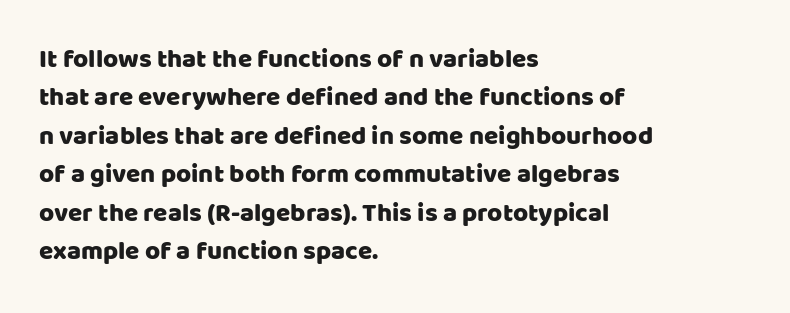
These lines keep a tight, regular rhythm from letter to letter. A student would call this left alignment; a typographer would say flush left, rag right. Descenders are the only things crossing below the line. Evenly set lines give the paragraph a standard silhouette. Ordinary non-slanted type is in use.
